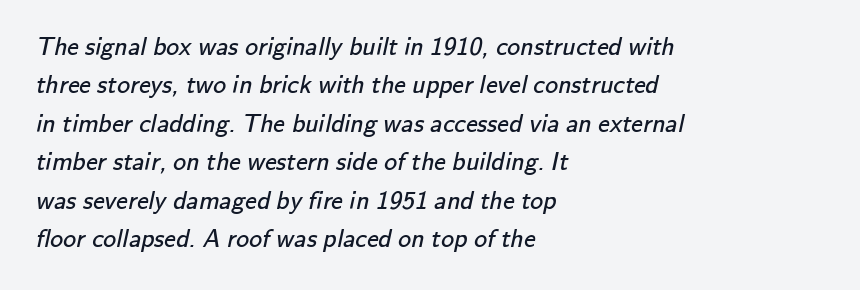
Q: Is the text bold? A: No.
Q: Is the text underlined? A: No.
Q: How is the paragraph aligned? A: Left-aligned.
Q: Is the spacing between letters normal or unusually wide? A: Normal.
Q: Is the spacing between lines tight, normal or loose? A: Normal.
